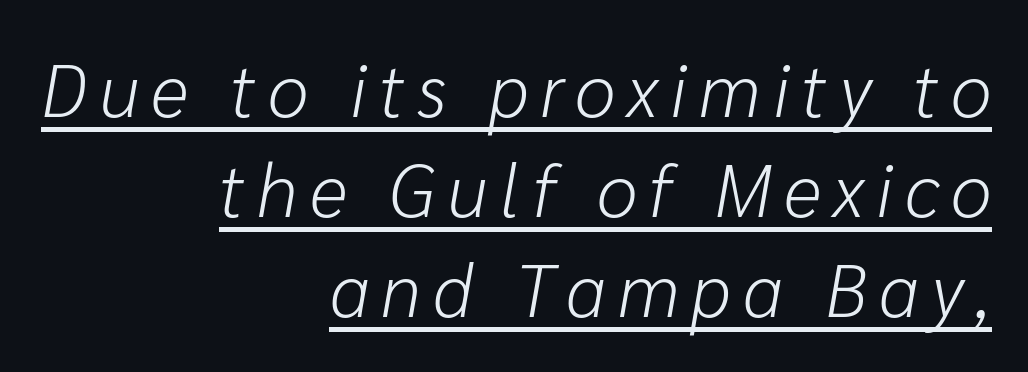
The space between consecutive lines is moderate. Think of a printed novel: that variable character pitch is what you see here. Think standard paragraph weight, or any step lighter than that. Beneath each row of characters lies a ruled line. The face used here has a pronounced slope to its letters.
